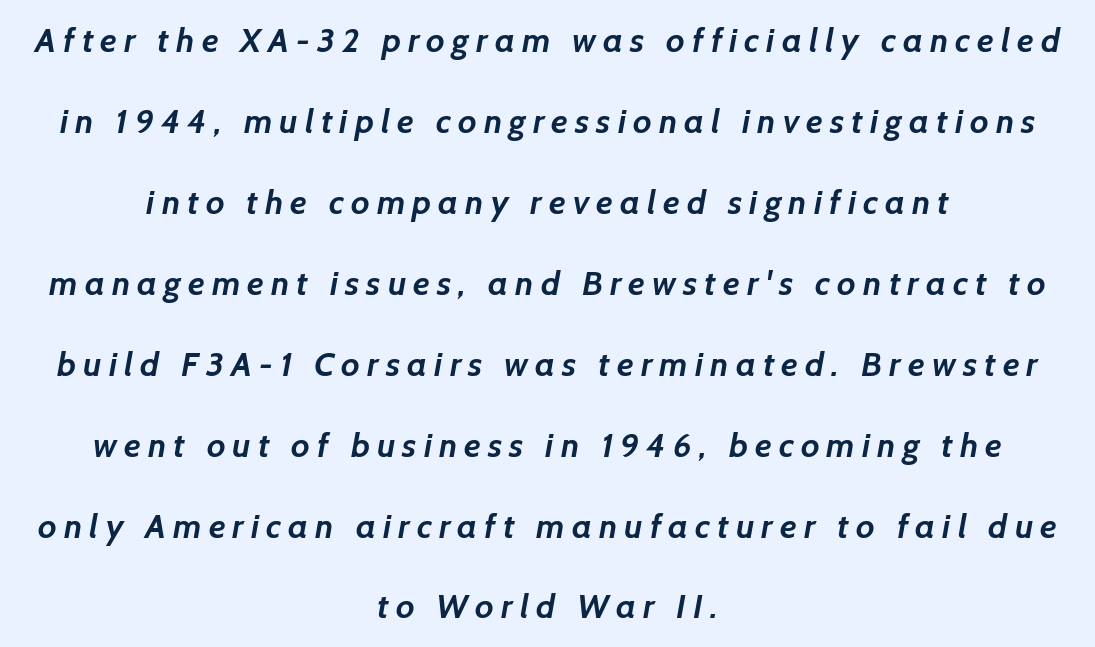
Q: Is the text bold? A: Yes.
Q: Is the typeface a serif or a sans-serif typeface? A: Sans-serif.
Q: Is the text underlined? A: No.
Q: How is the paragraph aligned? A: Centered.
Q: Is the spacing between letters normal or unusually wide? A: Unusually wide.
Q: Is the spacing between lines tight, normal or loose? A: Loose.
Q: Width (condensed, normal, or wide)? A: Normal.
Q: Stroke contrast? A: Low.
Q: x-height? A: Medium.
Q: Monospaced? A: No.
